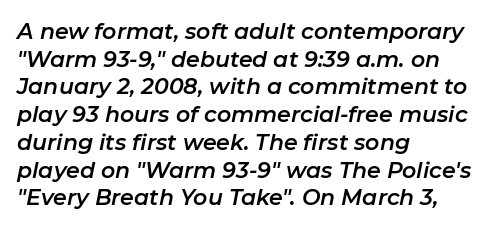
Q: Is the text italic (slanted)? A: Yes, it leans right by about 11 degrees.
Q: Is the text underlined? A: No.
Q: How is the paragraph aligned? A: Left-aligned.
Q: Is the spacing between letters normal or unusually wide? A: Normal.
Q: Is the spacing between lines tight, normal or loose? A: Normal.
